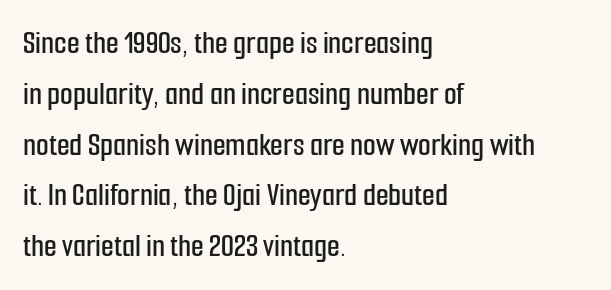
Descender tails drop into unmarked territory. The passage shown is typed in a proportional face where columns would drift. Line spacing here is normal. The text block is weighted toward the left margin, trailing off unevenly rightward.
